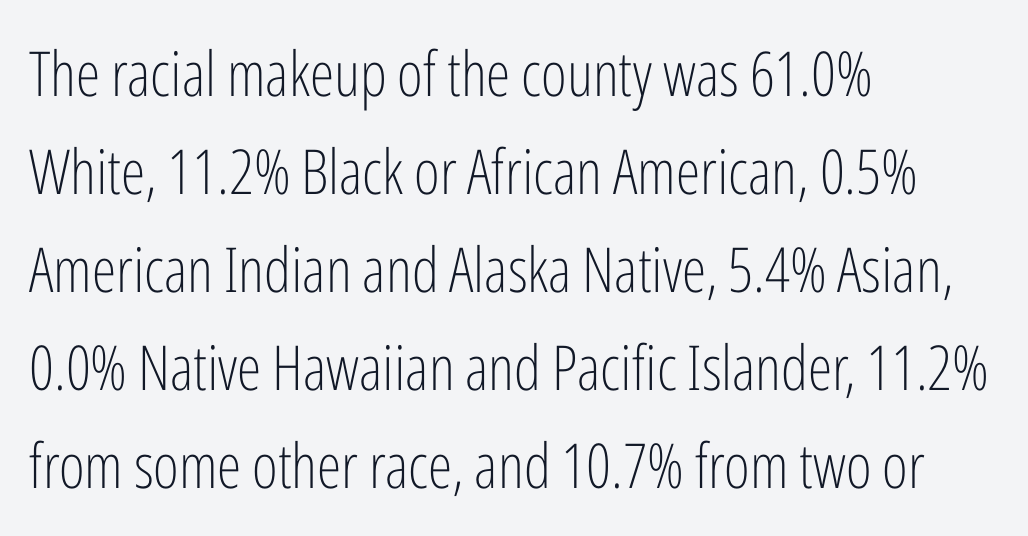
The passage shown is typed in a proportional face where columns would drift. These lines are composed in type without serifs. Weight: not bold — regular or lighter. The line texture is even and compact thanks to regular tracking. Every row of glyphs begins at an identical x-position on the left.
